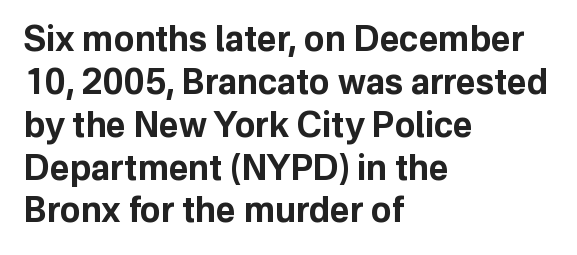
The image shows 34 px bold sans-serif type, upright; set left-aligned, normal line spacing (1.26x), normal letter spacing, not underlined; low stroke contrast and a medium x-height.
